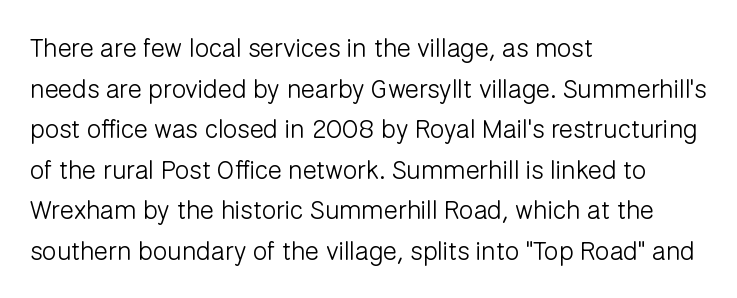
The image shows 26 px text type, upright; set left-aligned, normal line spacing (1.56x), normal letter spacing, not underlined.
